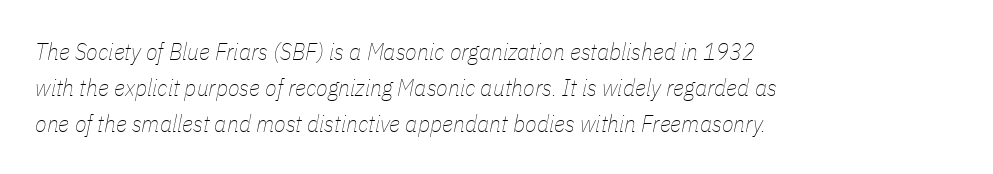
Every row of glyphs begins at an identical x-position on the left. A bare baseline throughout the passage. This rendering leaves character spacing at its baseline value. Regular leading. Stroke mass is kept to a normal reading level or below. Notice how the stems are inclined rather than vertical — that's the hallmark of italics.
